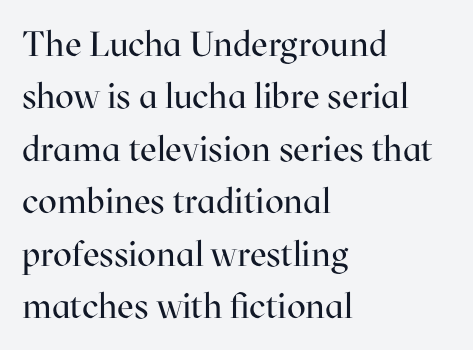
The face used here is rendered with its standard letterfit. The lines sit at an ordinary, default distance from one another. Stems and bowls with no extra thickness — not bold. Does the type have serifs? Yes, each stem ends in a small foot. Casual observation: everything's shoved over to the left. The words here are not underlined.
